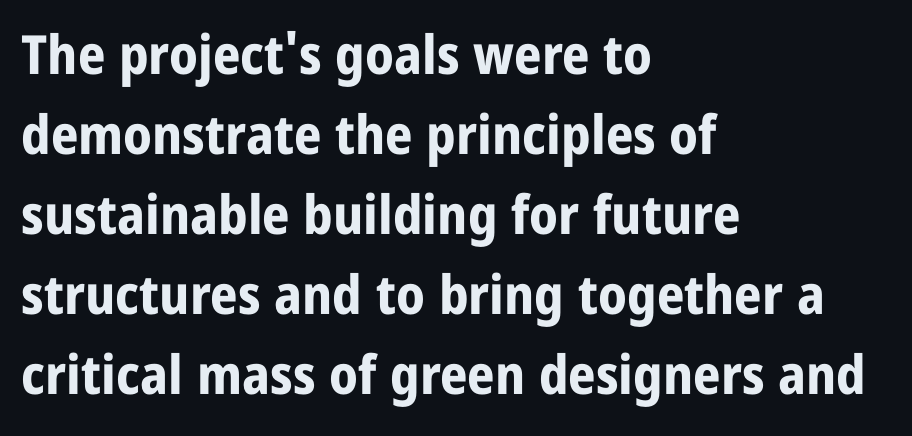
The image shows 54 px bold, condensed sans-serif type, upright; set left-aligned, normal line spacing (1.48x), normal letter spacing, not underlined; low stroke contrast and a large x-height.
